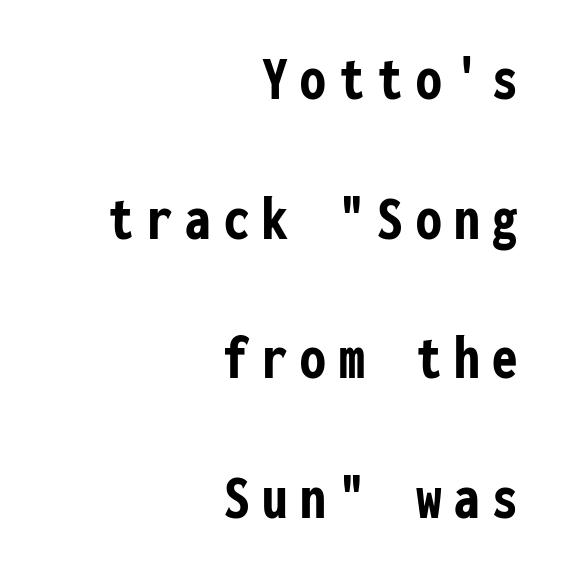
The image shows 64 px semibold, condensed sans-serif type, upright, monospaced; set right-aligned, loose line spacing (2.18x), unusually wide letter spacing (+0.2 em), not underlined; low stroke contrast and a medium x-height.
